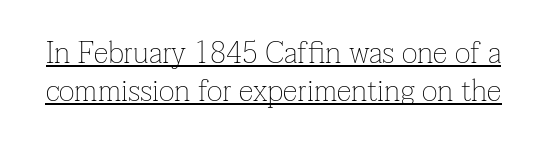
Q: Is the text bold? A: No.
Q: Is the text italic (slanted)? A: No, it is upright.
Q: Is the typeface a serif or a sans-serif typeface? A: Serif.
Q: Is the text underlined? A: Yes.
Q: Is the spacing between letters normal or unusually wide? A: Normal.
Q: Is the spacing between lines tight, normal or loose? A: Normal.
Q: Width (condensed, normal, or wide)? A: Normal.
Q: Stroke contrast? A: Low.
Q: x-height? A: Medium.
Q: Monospaced? A: No.
